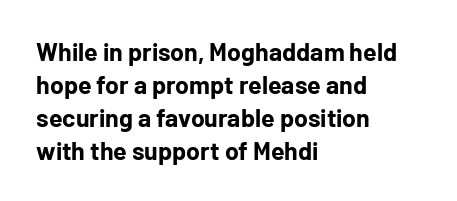
Q: Is the text bold? A: Yes.
Q: Is the text italic (slanted)? A: No, it is upright.
Q: Is the text underlined? A: No.
Q: How is the paragraph aligned? A: Left-aligned.
Q: Is the spacing between letters normal or unusually wide? A: Normal.
Q: Is the spacing between lines tight, normal or loose? A: Normal.
